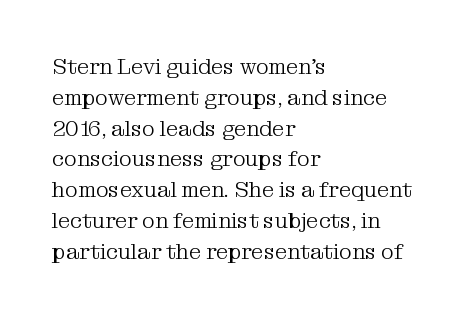
Q: Is the text bold? A: No.
Q: Is the text italic (slanted)? A: No, it is upright.
Q: Is the text underlined? A: No.
Q: How is the paragraph aligned? A: Left-aligned.
Q: Is the spacing between letters normal or unusually wide? A: Normal.
Q: Is the spacing between lines tight, normal or loose? A: Normal.
